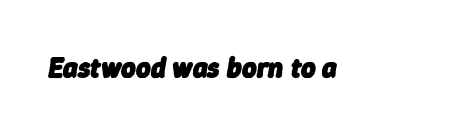
Q: Is the text bold? A: Yes.
Q: Is the text italic (slanted)? A: Yes, it leans right by about 9 degrees.
Q: Is the text underlined? A: No.
Q: Is the spacing between letters normal or unusually wide? A: Normal.
Q: Width (condensed, normal, or wide)? A: Normal.
Q: Stroke contrast? A: Low.
Q: x-height? A: Medium.
Q: Monospaced? A: No.
